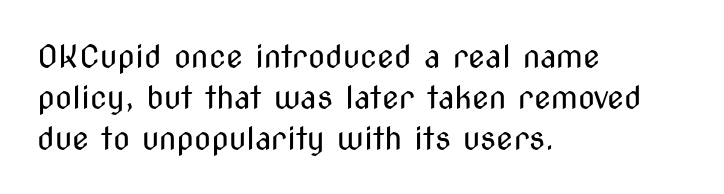
Typographically, this falls in the sans-serif category. Heft: none added — not bold. There is no visible air inserted between adjacent glyphs. Character widths vary here, with narrow letters taking less room than wide ones. Type without underlining.
